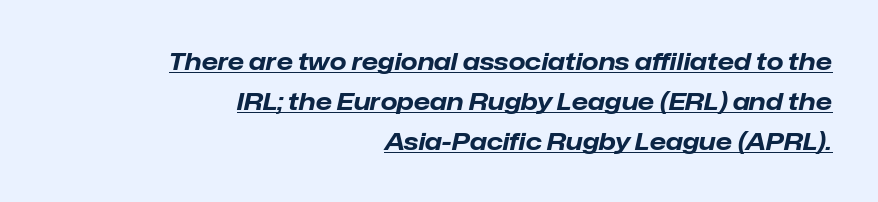
The image shows 24 px bold type, italic (leaning right); set right-aligned, normal line spacing (1.66x), normal letter spacing, underlined.
